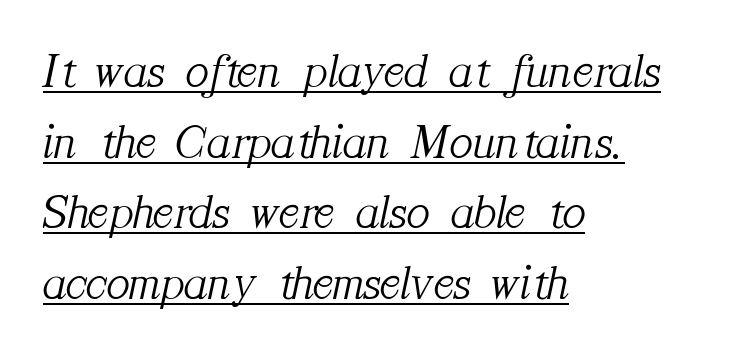
{"serif": "yes", "italic": "yes", "lean": "right", "slant_degrees": 12, "bold": "no", "weight": "light", "width": "normal", "stroke_contrast": "medium", "x_height": "medium", "monospaced": "no", "underline": "yes", "align": "left", "line_spacing": "normal", "line_spacing_ratio": 1.44, "letter_spacing": "normal", "letter_spacing_em": 0.0, "glyph_px": 49}
